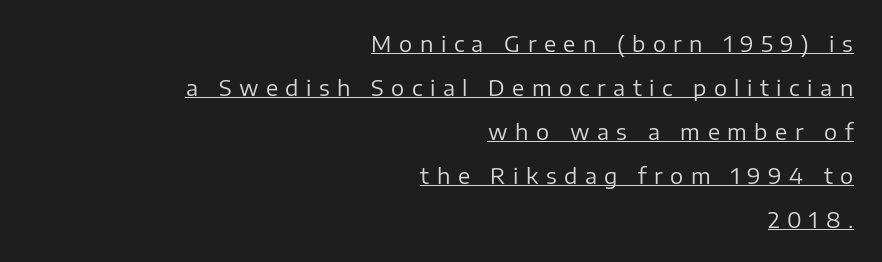
The image shows 22 px text type, upright; set right-aligned, loose line spacing (2.0x), unusually wide letter spacing (+0.34 em), underlined.
